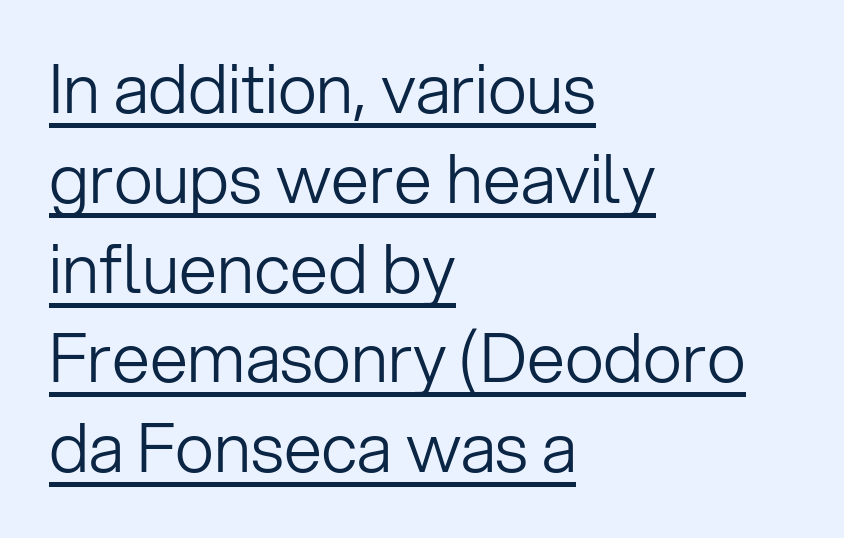
Q: Is the text bold? A: No.
Q: Is the text italic (slanted)? A: No, it is upright.
Q: Is the typeface a serif or a sans-serif typeface? A: Sans-serif.
Q: Is the text underlined? A: Yes.
Q: How is the paragraph aligned? A: Left-aligned.
Q: Is the spacing between letters normal or unusually wide? A: Normal.
Q: Is the spacing between lines tight, normal or loose? A: Normal.
Q: Width (condensed, normal, or wide)? A: Normal.
Q: Stroke contrast? A: Low.
Q: x-height? A: Medium.
Q: Monospaced? A: No.
